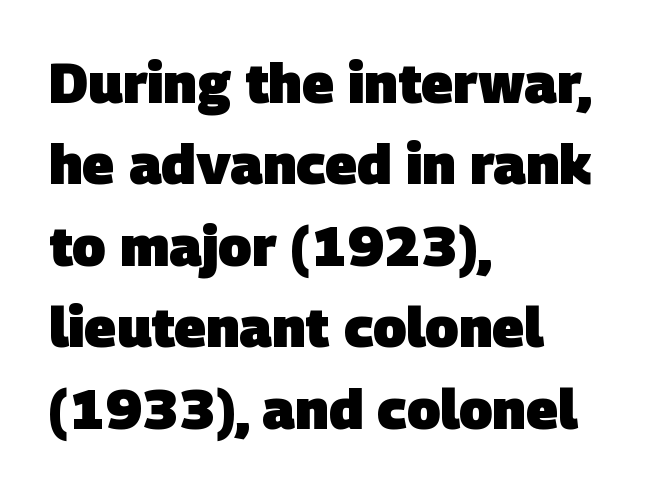
{"serif": "no", "bold": "yes", "weight": "heavy", "width": "normal", "stroke_contrast": "low", "x_height": "large", "monospaced": "no", "underline": "no", "align": "left", "line_spacing": "normal", "line_spacing_ratio": 1.48, "letter_spacing": "normal", "letter_spacing_em": 0.0, "glyph_px": 55}
